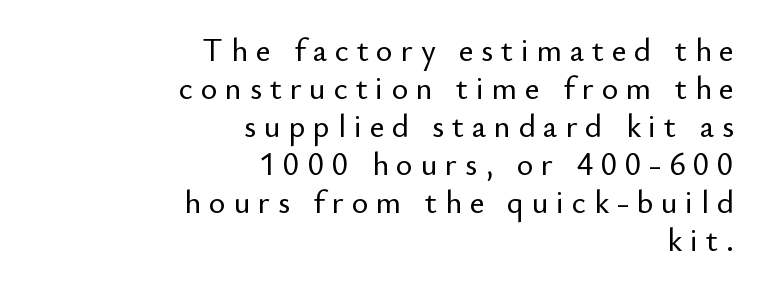
{"serif": "no", "italic": "no", "width": "normal", "stroke_contrast": "low", "x_height": "small", "monospaced": "no", "underline": "no", "align": "right", "line_spacing_ratio": 1.19, "letter_spacing": "wide", "letter_spacing_em": 0.24, "glyph_px": 32}
